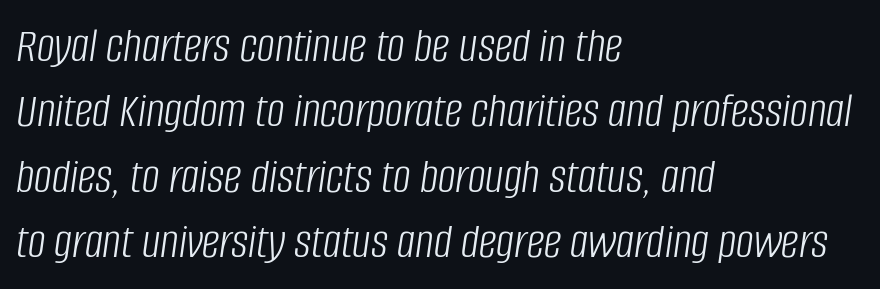
{"italic": "yes", "lean": "right", "slant_degrees": 8, "bold": "no", "weight": "light", "width": "condensed", "stroke_contrast": "low", "x_height": "large", "monospaced": "no", "underline": "no", "align": "left", "line_spacing": "normal", "line_spacing_ratio": 1.31, "letter_spacing": "normal", "letter_spacing_em": 0.0, "glyph_px": 50}
